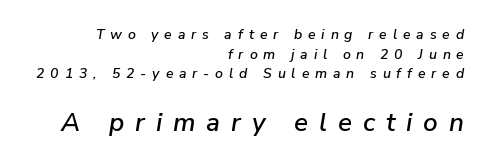
{"italic": "yes", "lean": "right", "slant_degrees": 9, "underline": "no", "align": "right", "line_spacing": "normal", "line_spacing_ratio": 1.41, "letter_spacing": "wide", "letter_spacing_em": 0.42, "larger_block": "second", "size_ratio": 1.86, "glyph_px": 26}
